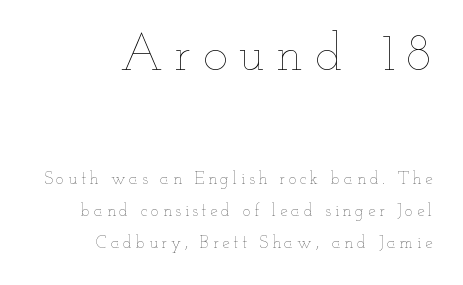
Q: Is the text bold? A: No.
Q: Is the text italic (slanted)? A: No, it is upright.
Q: Is the text underlined? A: No.
Q: How is the paragraph aligned? A: Right-aligned.
Q: Is the spacing between letters normal or unusually wide? A: Unusually wide.
Q: Which block of text is set in a larger size, the first (top) or the second (bottom)? A: The first (top) one.
Q: Width (condensed, normal, or wide)? A: Wide.
Q: Stroke contrast? A: Low.
Q: x-height? A: Small.
Q: Monospaced? A: No.
